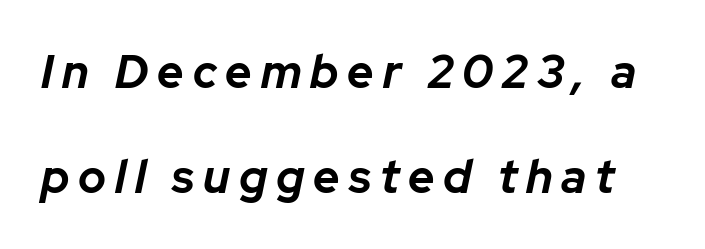
The image shows 46 px bold type, italic (leaning right); set loose line spacing (2.28x), not underlined; low stroke contrast and a medium x-height.
